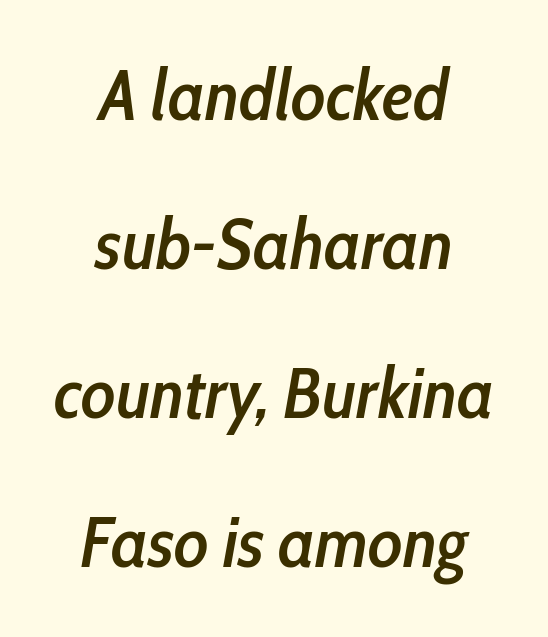
{"italic": "yes", "lean": "right", "slant_degrees": 10, "bold": "semi", "weight": "semibold", "width": "condensed", "stroke_contrast": "low", "x_height": "medium", "monospaced": "no", "underline": "no", "align": "center", "line_spacing": "loose", "line_spacing_ratio": 2.1, "letter_spacing": "normal", "letter_spacing_em": 0.0, "glyph_px": 71}
